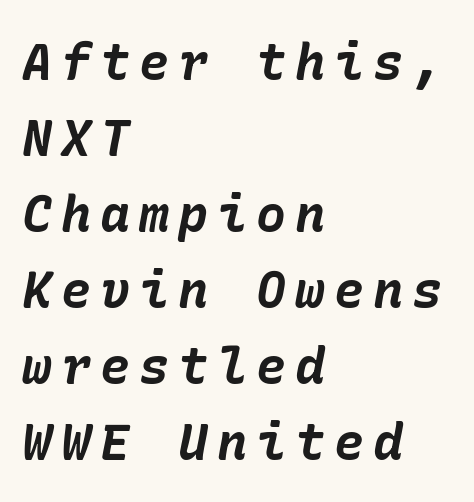
Yep, that's italic — everything's leaning. A normal amount of white space separates one row of letters from the next. Heft: maximum for text — a bold. The glyphs are unaccompanied by any horizontal stroke below them.
